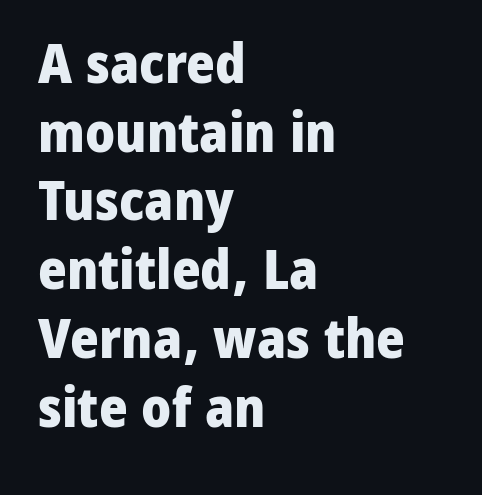
Q: Is the text bold? A: Yes.
Q: Is the text italic (slanted)? A: No, it is upright.
Q: Is the typeface a serif or a sans-serif typeface? A: Sans-serif.
Q: Is the text underlined? A: No.
Q: How is the paragraph aligned? A: Left-aligned.
Q: Is the spacing between letters normal or unusually wide? A: Normal.
Q: Is the spacing between lines tight, normal or loose? A: Normal.
Q: Width (condensed, normal, or wide)? A: Normal.
Q: Stroke contrast? A: Low.
Q: x-height? A: Medium.
Q: Monospaced? A: No.
